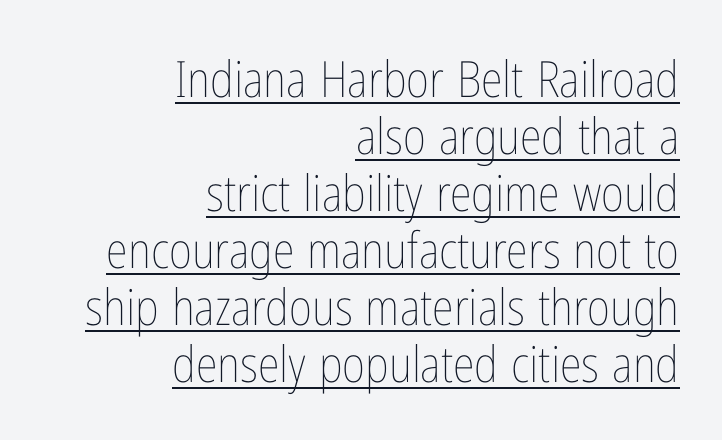
The rendering anchors every line to the right-hand side. The typesetter has applied underlining to the passage shown. No extra ink here — the face is not bold. The block of text is dense from top to bottom, with scant space between rows. Compared with typical body copy, the letter spacing here is the same. Ordinary non-slanted type is in use.
